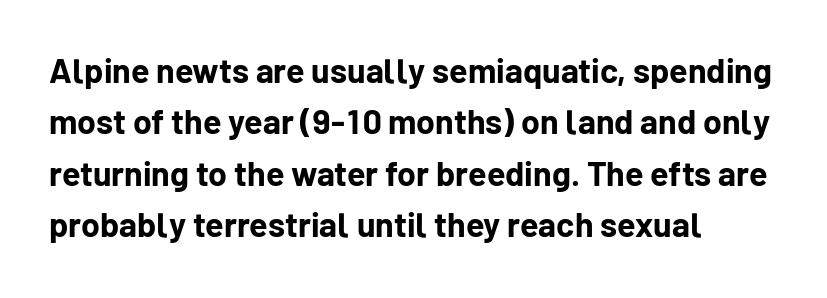
Q: Is the text bold? A: Yes.
Q: Is the text italic (slanted)? A: No, it is upright.
Q: Is the typeface a serif or a sans-serif typeface? A: Sans-serif.
Q: Is the text underlined? A: No.
Q: How is the paragraph aligned? A: Left-aligned.
Q: Is the spacing between letters normal or unusually wide? A: Normal.
Q: Is the spacing between lines tight, normal or loose? A: Normal.
Q: Width (condensed, normal, or wide)? A: Normal.
Q: Stroke contrast? A: Low.
Q: x-height? A: Medium.
Q: Monospaced? A: No.
